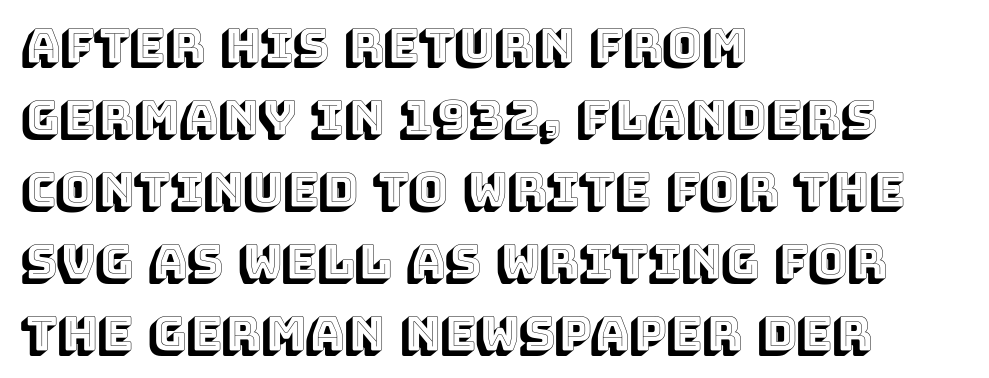
{"italic": "no", "width": "normal", "x_height": "large", "monospaced": "no", "underline": "no", "align": "left", "line_spacing": "normal", "line_spacing_ratio": 1.53, "letter_spacing": "normal", "letter_spacing_em": 0.0, "glyph_px": 47}
